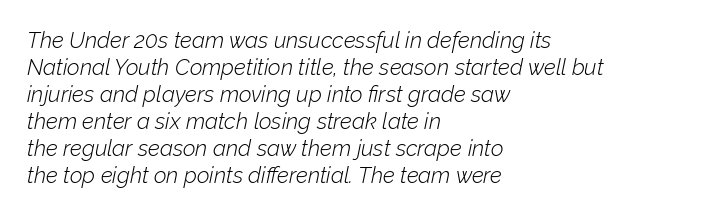
Q: Is the text bold? A: No.
Q: Is the text italic (slanted)? A: Yes, it leans right by about 12 degrees.
Q: Is the text underlined? A: No.
Q: How is the paragraph aligned? A: Left-aligned.
Q: Is the spacing between letters normal or unusually wide? A: Normal.
